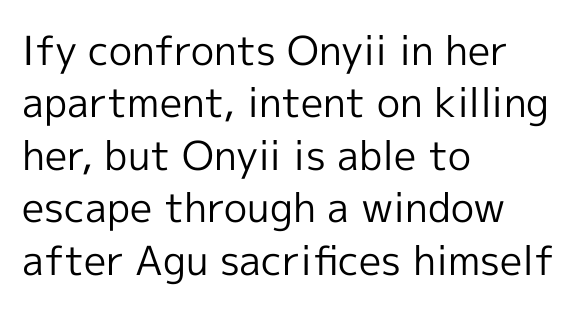
Q: Is the text bold? A: No.
Q: Is the text italic (slanted)? A: No, it is upright.
Q: Is the typeface a serif or a sans-serif typeface? A: Sans-serif.
Q: Is the text underlined? A: No.
Q: How is the paragraph aligned? A: Left-aligned.
Q: Is the spacing between letters normal or unusually wide? A: Normal.
Q: Is the spacing between lines tight, normal or loose? A: Normal.
Q: Width (condensed, normal, or wide)? A: Normal.
Q: x-height? A: Medium.
Q: Monospaced? A: No.
